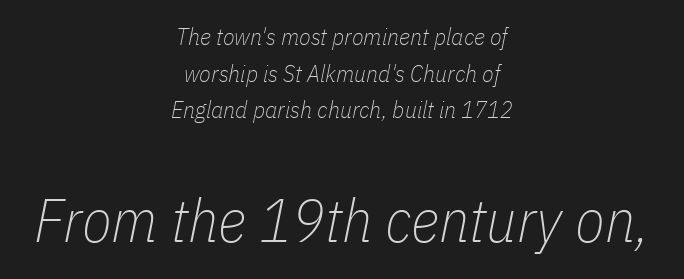
{"italic": "yes", "lean": "right", "slant_degrees": 11, "bold": "no", "weight": "thin", "width": "condensed", "stroke_contrast": "low", "x_height": "medium", "monospaced": "no", "underline": "no", "align": "center", "line_spacing": "normal", "line_spacing_ratio": 1.53, "letter_spacing": "normal", "letter_spacing_em": 0.0, "larger_block": "second", "size_ratio": 2.54, "glyph_px": 61}
